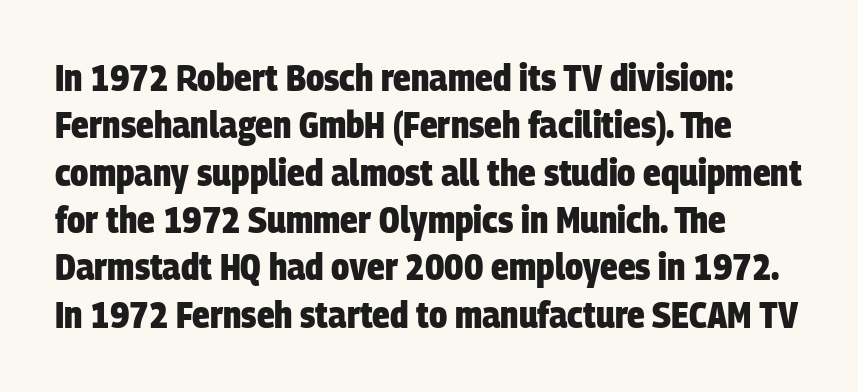
Q: Is the text bold? A: Yes.
Q: Is the typeface a serif or a sans-serif typeface? A: Sans-serif.
Q: Is the text underlined? A: No.
Q: How is the paragraph aligned? A: Left-aligned.
Q: Is the spacing between letters normal or unusually wide? A: Normal.
Q: Is the spacing between lines tight, normal or loose? A: Normal.
Q: Width (condensed, normal, or wide)? A: Condensed.
Q: Stroke contrast? A: Low.
Q: x-height? A: Large.
Q: Monospaced? A: No.
